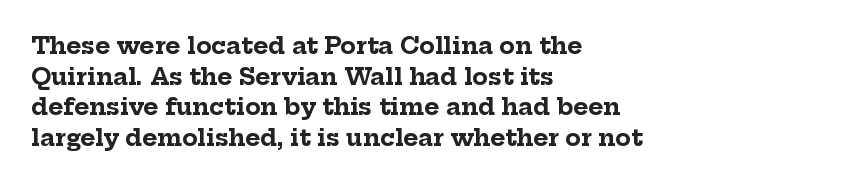
{"italic": "no", "bold": "yes", "underline": "no", "align": "left", "line_spacing": "normal", "line_spacing_ratio": 1.33, "letter_spacing": "normal", "letter_spacing_em": 0.0, "glyph_px": 23}
